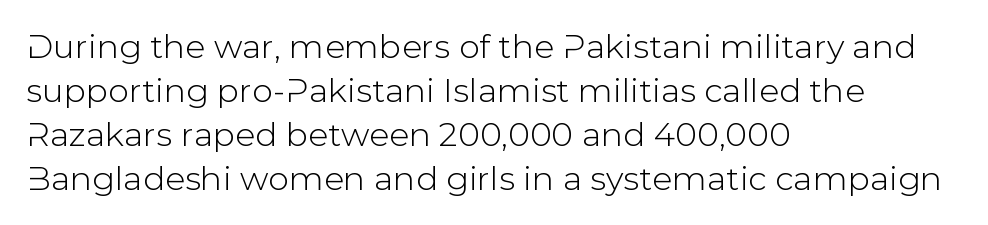
The image shows 33 px sans-serif type, upright; set left-aligned, normal line spacing (1.33x), normal letter spacing, not underlined; low stroke contrast and a medium x-height.
